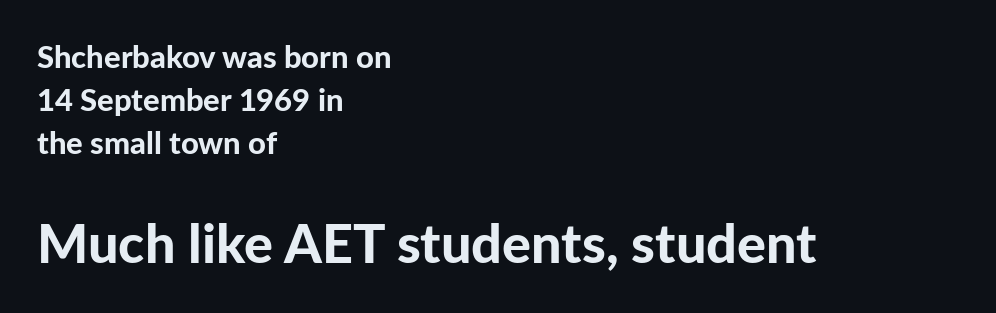
{"serif": "no", "italic": "no", "bold": "yes", "weight": "bold", "width": "normal", "stroke_contrast": "low", "x_height": "medium", "monospaced": "no", "underline": "no", "align": "left", "line_spacing": "normal", "line_spacing_ratio": 1.39, "letter_spacing": "normal", "letter_spacing_em": 0.0, "larger_block": "second", "size_ratio": 1.74, "glyph_px": 54}
